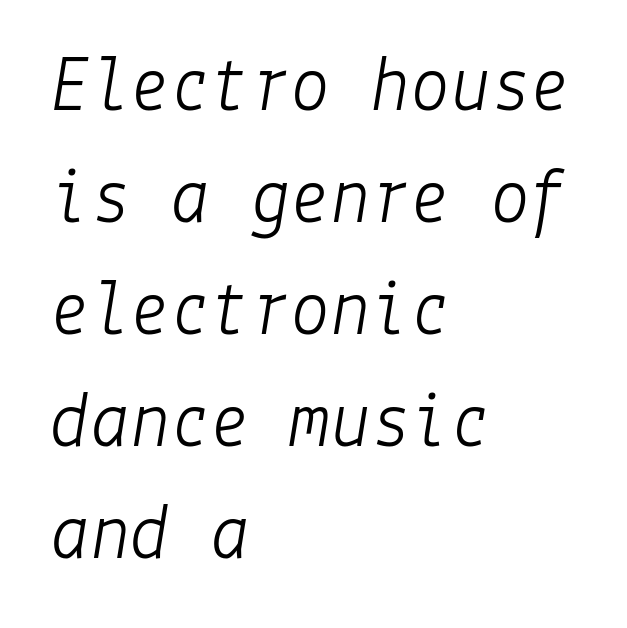
{"italic": "yes", "lean": "right", "slant_degrees": 9, "bold": "no", "weight": "light", "width": "normal", "stroke_contrast": "low", "x_height": "medium", "underline": "no", "align": "left", "line_spacing": "normal", "line_spacing_ratio": 1.4, "letter_spacing": "normal", "letter_spacing_em": 0.0, "glyph_px": 80}
